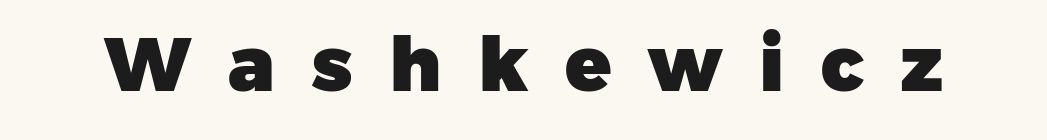
Q: Is the text bold? A: Yes.
Q: Is the typeface a serif or a sans-serif typeface? A: Sans-serif.
Q: Is the text underlined? A: No.
Q: Is the spacing between letters normal or unusually wide? A: Unusually wide.
Q: Width (condensed, normal, or wide)? A: Normal.
Q: Stroke contrast? A: Low.
Q: x-height? A: Medium.
Q: Monospaced? A: No.
